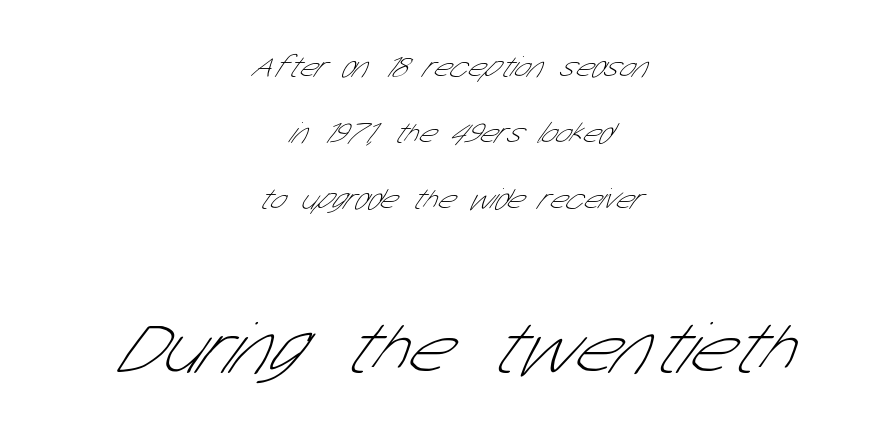
The image shows 76 px thin, condensed sans-serif type; set centered, loose line spacing (2.2x), normal letter spacing, not underlined; the second (bottom) block is 2.53x larger; low stroke contrast and a medium x-height.
